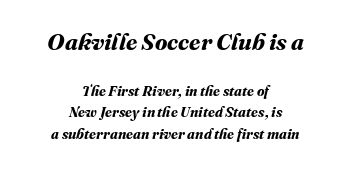
The image shows 23 px bold type; set centered, normal line spacing (1.57x), normal letter spacing, not underlined; the first (top) block is 1.64x larger.
